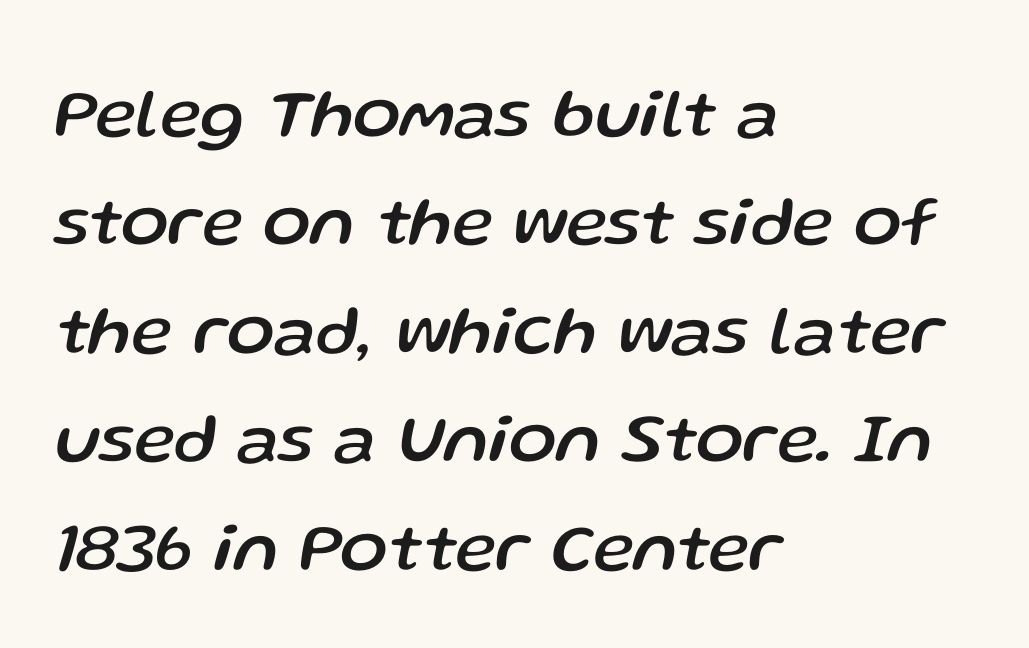
{"italic": "yes", "lean": "right", "slant_degrees": 13, "width": "normal", "stroke_contrast": "low", "x_height": "medium", "monospaced": "no", "underline": "no", "align": "left", "line_spacing": "normal", "line_spacing_ratio": 1.55, "letter_spacing": "normal", "letter_spacing_em": 0.0, "glyph_px": 70}
